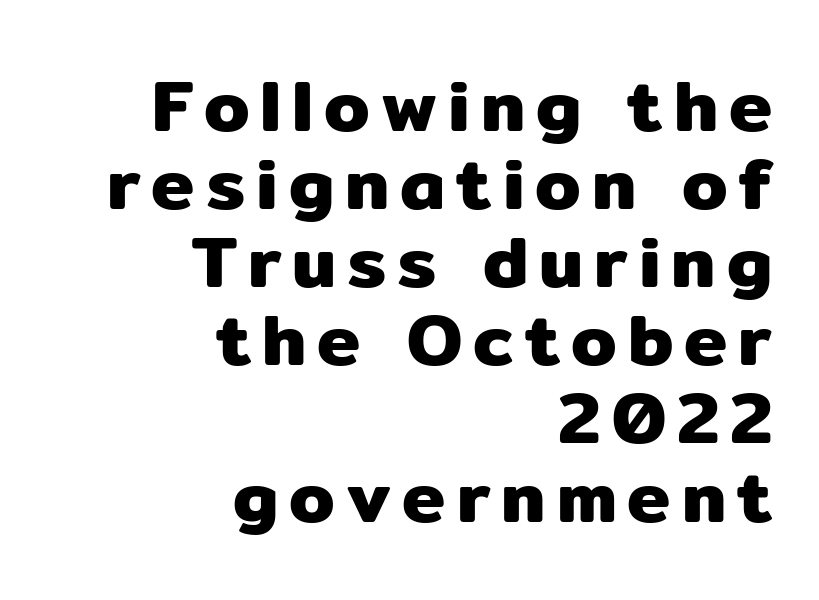
The image shows 73 px sans-serif type, upright; set right-aligned, tight line spacing (1.07x), not underlined; low stroke contrast and a medium x-height.
